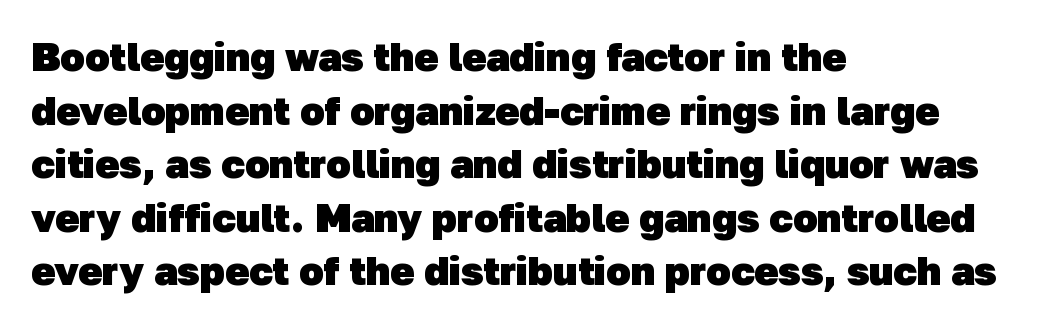
Q: Is the text bold? A: Yes.
Q: Is the typeface a serif or a sans-serif typeface? A: Sans-serif.
Q: Is the text underlined? A: No.
Q: How is the paragraph aligned? A: Left-aligned.
Q: Is the spacing between letters normal or unusually wide? A: Normal.
Q: Is the spacing between lines tight, normal or loose? A: Normal.
Q: Width (condensed, normal, or wide)? A: Normal.
Q: Stroke contrast? A: Low.
Q: x-height? A: Medium.
Q: Monospaced? A: No.
